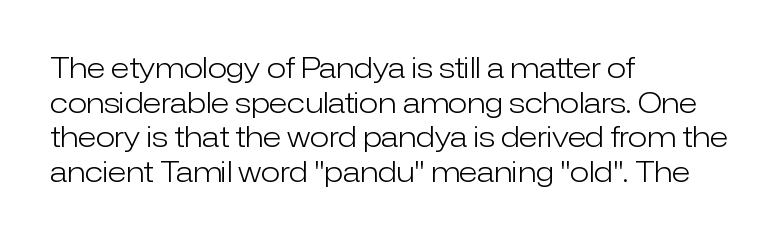
{"serif": "no", "italic": "no", "bold": "no", "weight": "light", "width": "normal", "stroke_contrast": "low", "x_height": "medium", "monospaced": "no", "underline": "no", "align": "left", "line_spacing_ratio": 1.24, "letter_spacing": "normal", "letter_spacing_em": 0.0, "glyph_px": 28}
